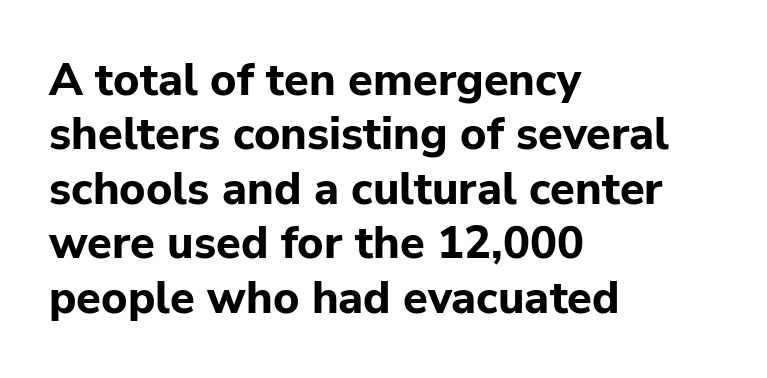
Q: Is the text bold? A: Yes.
Q: Is the text italic (slanted)? A: No, it is upright.
Q: Is the typeface a serif or a sans-serif typeface? A: Sans-serif.
Q: Is the text underlined? A: No.
Q: How is the paragraph aligned? A: Left-aligned.
Q: Is the spacing between letters normal or unusually wide? A: Normal.
Q: Width (condensed, normal, or wide)? A: Normal.
Q: Stroke contrast? A: Low.
Q: x-height? A: Medium.
Q: Monospaced? A: No.
